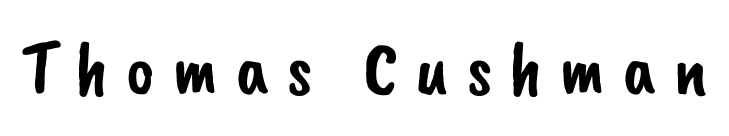
Q: Is the typeface a serif or a sans-serif typeface? A: Sans-serif.
Q: Is the text underlined? A: No.
Q: Is the spacing between letters normal or unusually wide? A: Unusually wide.
Q: Width (condensed, normal, or wide)? A: Normal.
Q: Stroke contrast? A: Low.
Q: x-height? A: Small.
Q: Monospaced? A: No.
